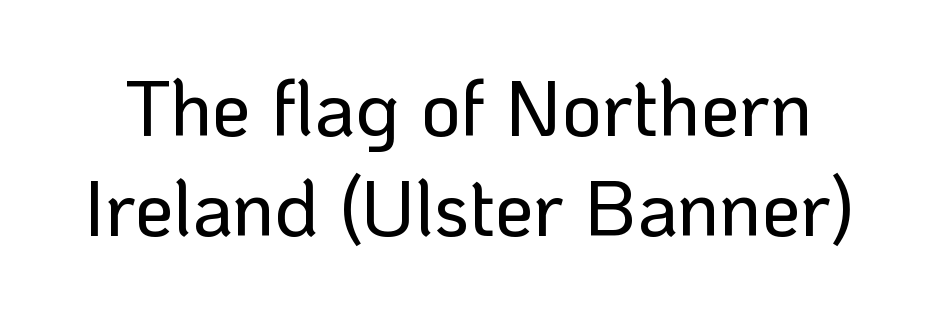
Nothing sits at the stroke ends, so this counts as sans-serif. Line spacing here is normal. The face used here is proportionally spaced, like ordinary book or web type. Posture: straight, roman, zero tilt.
